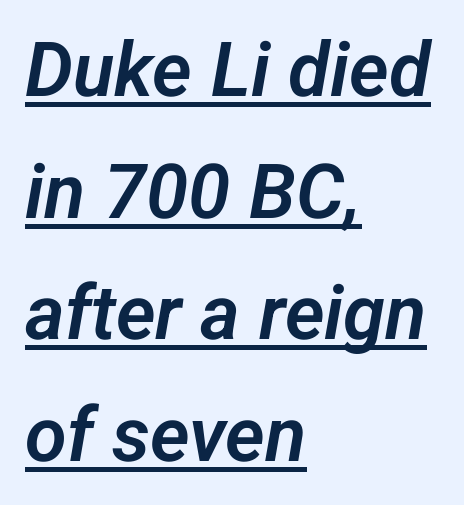
{"serif": "no", "width": "normal", "stroke_contrast": "low", "x_height": "medium", "monospaced": "no", "underline": "yes", "align": "left", "line_spacing": "normal", "line_spacing_ratio": 1.6, "letter_spacing": "normal", "letter_spacing_em": 0.0, "glyph_px": 76}
